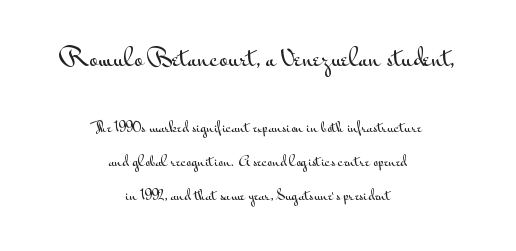
The image shows 23 px text type; set centered, loose line spacing (2.45x), normal letter spacing, not underlined; the first (top) block is 1.64x larger.
